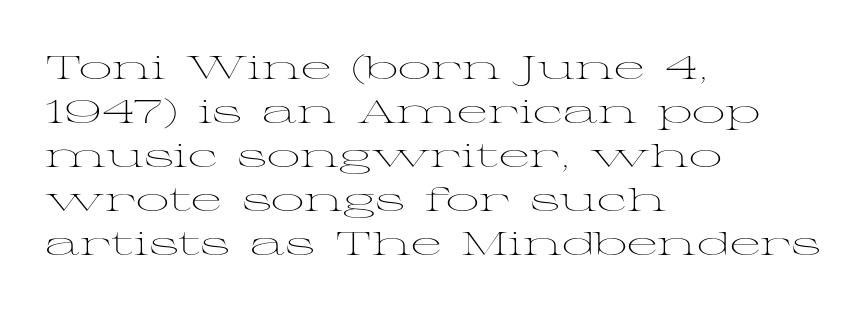
Q: Is the text bold? A: No.
Q: Is the text italic (slanted)? A: No, it is upright.
Q: Is the typeface a serif or a sans-serif typeface? A: Serif.
Q: Is the text underlined? A: No.
Q: How is the paragraph aligned? A: Left-aligned.
Q: Is the spacing between letters normal or unusually wide? A: Normal.
Q: Is the spacing between lines tight, normal or loose? A: Normal.
Q: Width (condensed, normal, or wide)? A: Wide.
Q: Stroke contrast? A: Medium.
Q: x-height? A: Medium.
Q: Monospaced? A: No.
